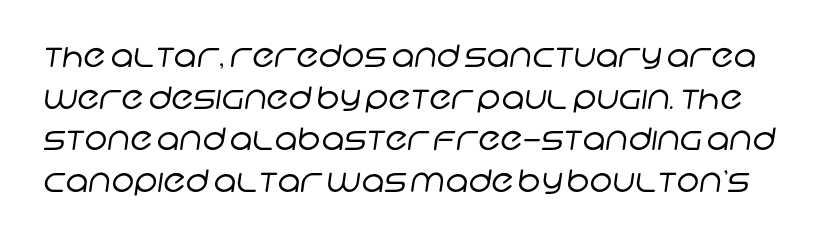
Grotesque or geometric, the face here clearly has no serifs. Note the varied advance widths — an 'i' is clearly narrower than an 'm'. The face used here is rendered with its standard letterfit. Does the leading feel generous? No, just average. Weight: not bold — regular or lighter. Clear beneath every line of the passage.
